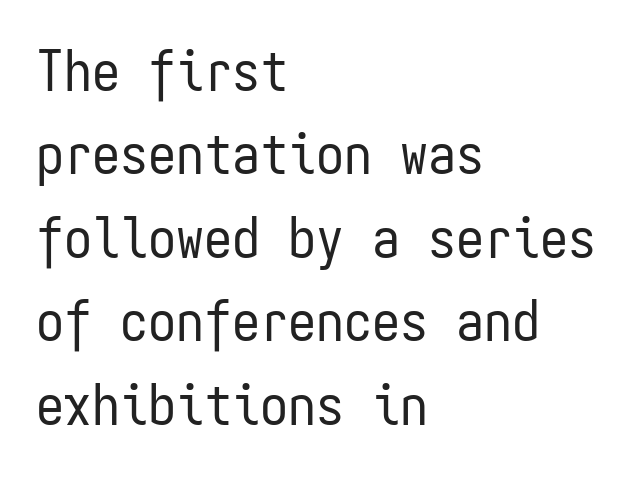
The image shows 56 px regular-weight, condensed sans-serif type, upright, monospaced; set left-aligned, normal line spacing (1.49x), normal letter spacing, not underlined; low stroke contrast and a medium x-height.
